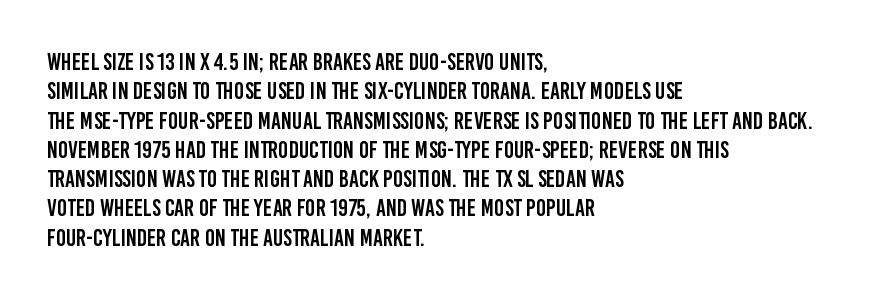
Q: Is the text italic (slanted)? A: No, it is upright.
Q: Is the text underlined? A: No.
Q: How is the paragraph aligned? A: Left-aligned.
Q: Is the spacing between letters normal or unusually wide? A: Normal.
